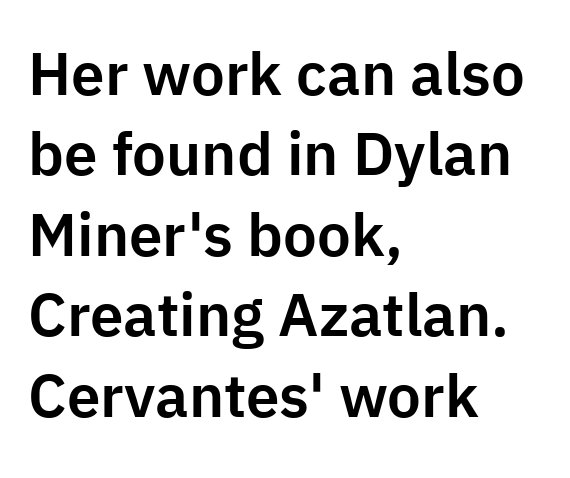
The image shows 60 px sans-serif type, upright; set left-aligned, normal line spacing (1.34x), normal letter spacing, not underlined; low stroke contrast and a medium x-height.
